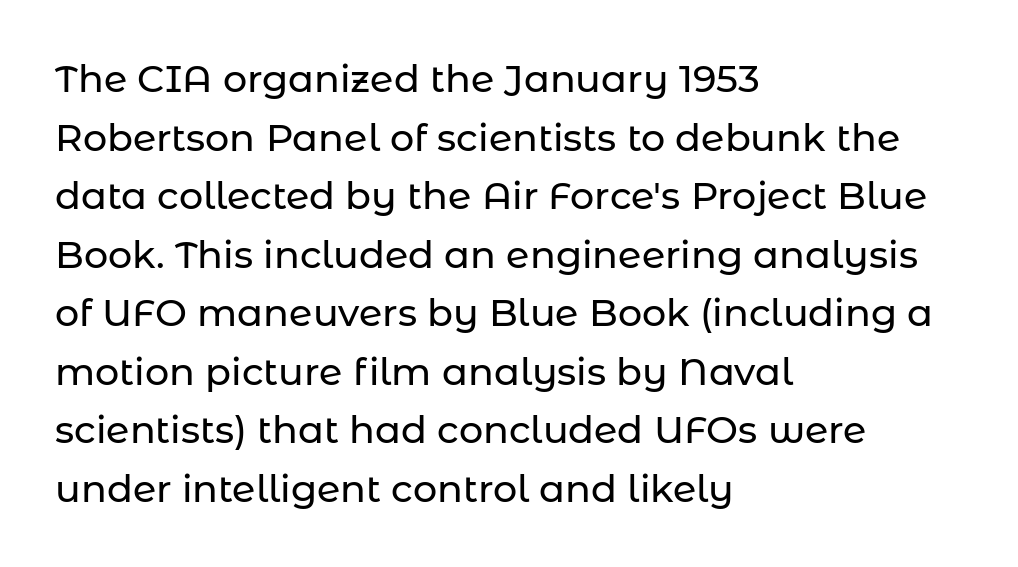
Where is the straight margin? On the left. One glance says typical: line gaps are just what's usual. Is this a fixed-width face? No — the glyphs have proportional, varying widths. A sans-serif font was chosen for this passage. Decoration check: the copy has no underline. No italicization has been applied; the sample stays upright.
